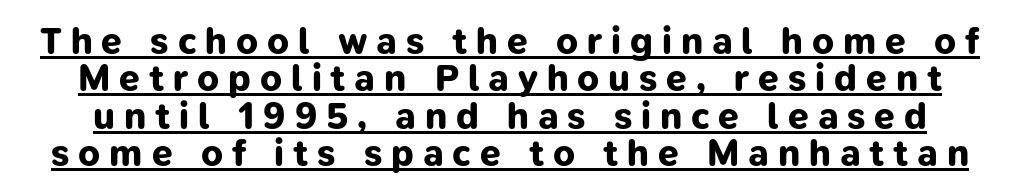
Q: Is the text bold? A: Yes.
Q: Is the typeface a serif or a sans-serif typeface? A: Sans-serif.
Q: Is the text underlined? A: Yes.
Q: Is the spacing between letters normal or unusually wide? A: Unusually wide.
Q: Is the spacing between lines tight, normal or loose? A: Tight.
Q: Width (condensed, normal, or wide)? A: Normal.
Q: Stroke contrast? A: Low.
Q: x-height? A: Medium.
Q: Monospaced? A: No.
